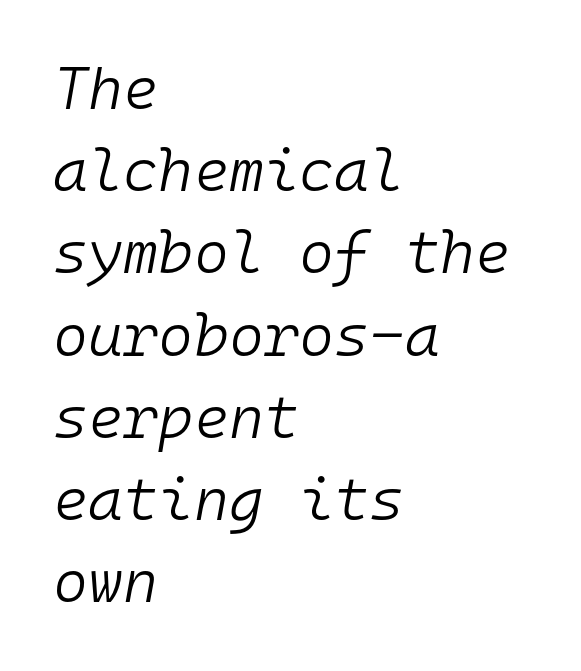
Q: Is the text bold? A: No.
Q: Is the text italic (slanted)? A: Yes, it leans right by about 10 degrees.
Q: Is the text underlined? A: No.
Q: How is the paragraph aligned? A: Left-aligned.
Q: Is the spacing between letters normal or unusually wide? A: Normal.
Q: Is the spacing between lines tight, normal or loose? A: Normal.
Q: Width (condensed, normal, or wide)? A: Normal.
Q: Stroke contrast? A: Low.
Q: x-height? A: Medium.
Q: Monospaced? A: Yes.
